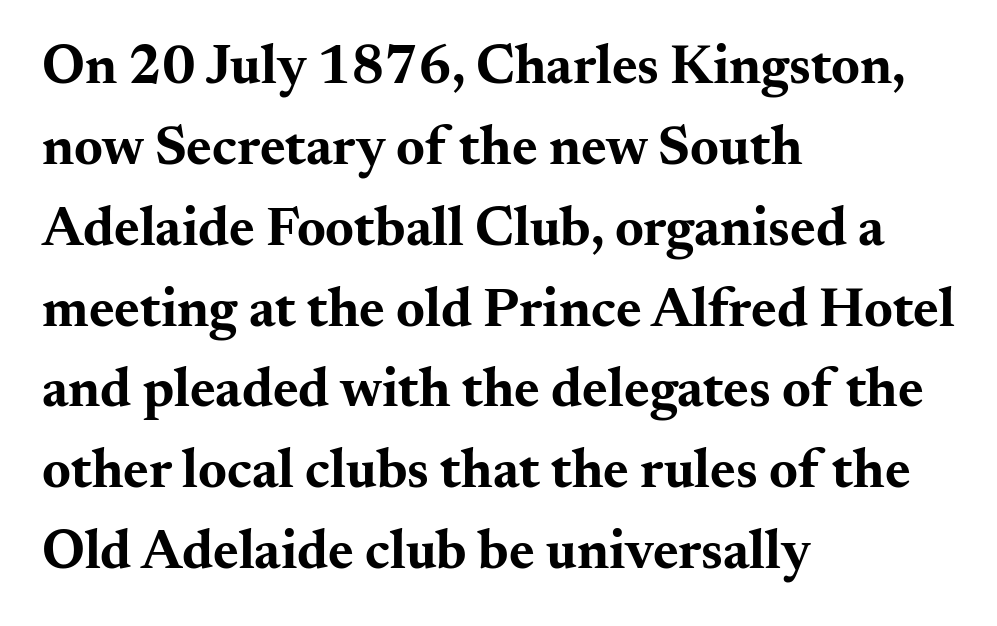
{"serif": "yes", "italic": "no", "bold": "yes", "weight": "bold", "width": "wide", "stroke_contrast": "medium", "x_height": "small", "monospaced": "no", "underline": "no", "align": "left", "line_spacing": "normal", "line_spacing_ratio": 1.47, "letter_spacing": "normal", "letter_spacing_em": 0.0, "glyph_px": 55}
